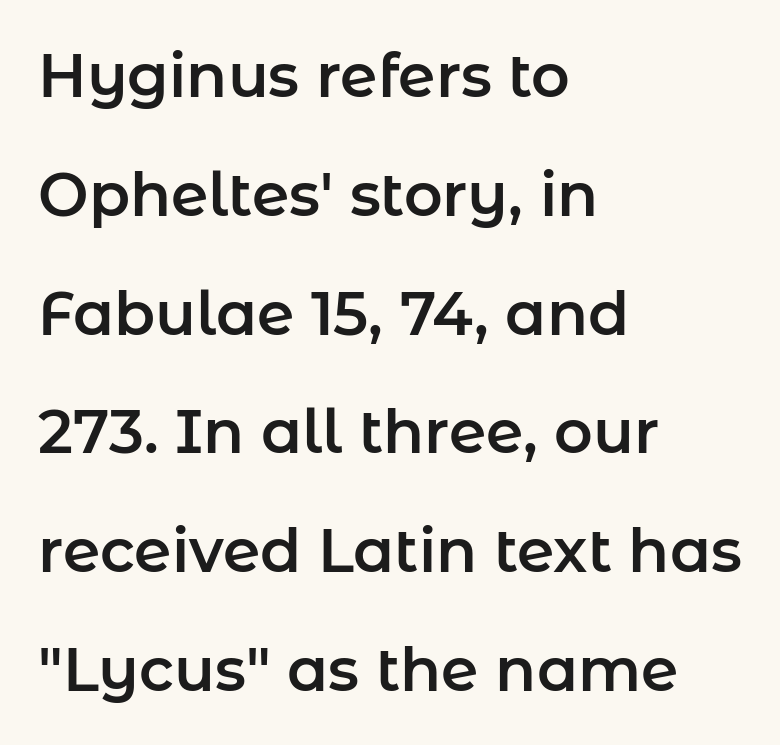
{"serif": "no", "italic": "no", "width": "normal", "stroke_contrast": "low", "x_height": "medium", "monospaced": "no", "underline": "no", "align": "left", "line_spacing": "loose", "line_spacing_ratio": 1.98, "letter_spacing": "normal", "letter_spacing_em": 0.0, "glyph_px": 60}
